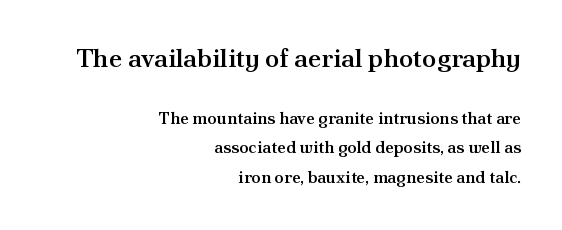
The image shows 26 px text type, upright; set right-aligned, line spacing 1.73x, normal letter spacing, not underlined; the first (top) block is 1.53x larger.
